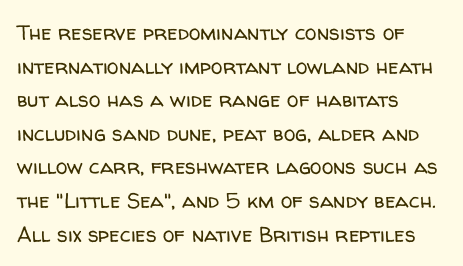
{"italic": "no", "bold": "no", "underline": "no", "align": "left", "line_spacing": "normal", "line_spacing_ratio": 1.6, "letter_spacing": "normal", "letter_spacing_em": 0.0, "glyph_px": 21}
